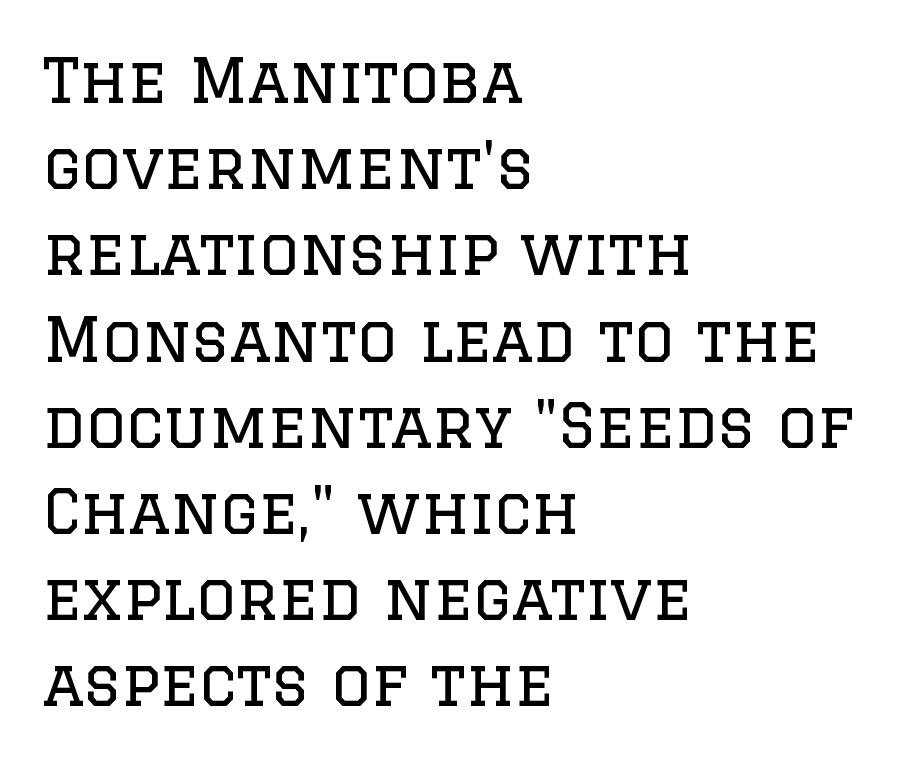
The image shows 62 px regular-weight serif type, upright; set left-aligned, normal line spacing (1.39x), normal letter spacing, not underlined; low stroke contrast and a large x-height.
